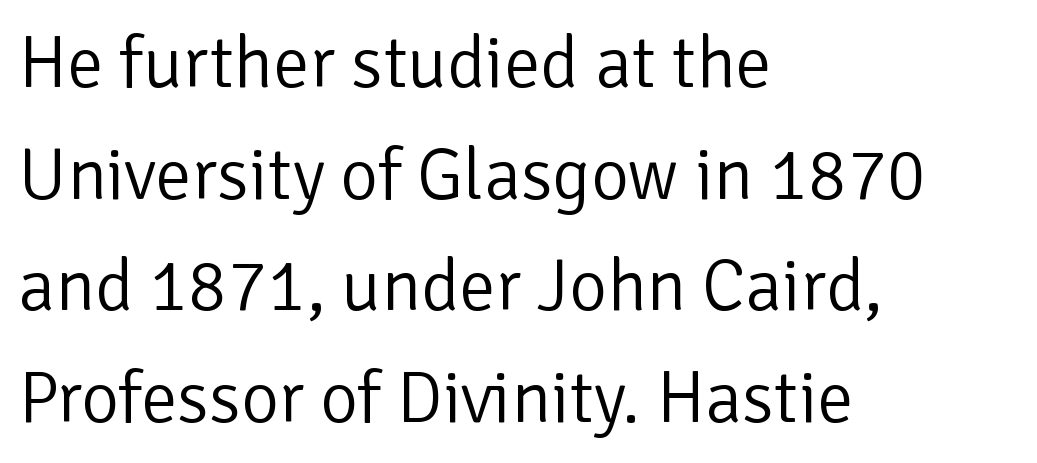
The image shows 73 px light sans-serif type, upright; set left-aligned, normal line spacing (1.53x), normal letter spacing, not underlined; low stroke contrast and a medium x-height.
